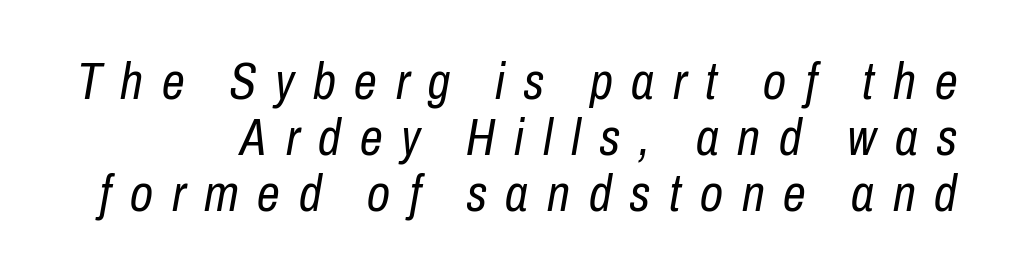
The image shows 51 px regular-weight, condensed type, italic (leaning right); set right-aligned, tight line spacing (1.1x), unusually wide letter spacing (+0.37 em), not underlined; low stroke contrast and a medium x-height.
